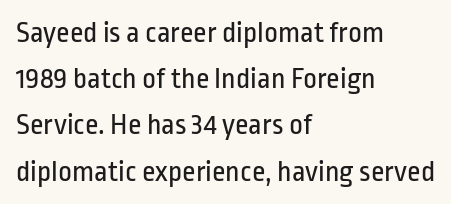
{"serif": "no", "italic": "no", "bold": "no", "weight": "regular", "width": "condensed", "stroke_contrast": "low", "x_height": "medium", "monospaced": "no", "underline": "no", "align": "left", "line_spacing": "normal", "line_spacing_ratio": 1.54, "letter_spacing": "normal", "letter_spacing_em": 0.0, "glyph_px": 30}
